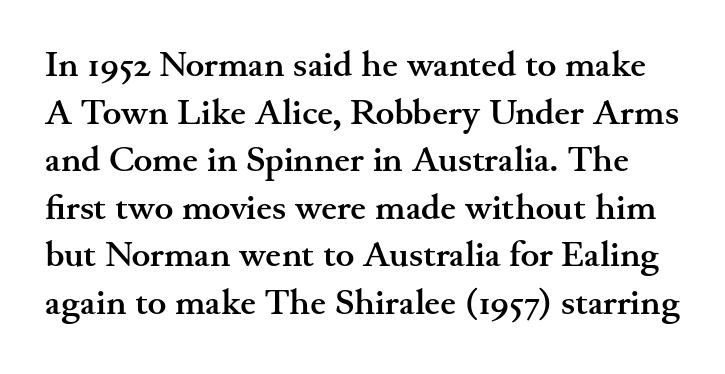
{"serif": "yes", "italic": "no", "bold": "yes", "weight": "semibold", "width": "wide", "stroke_contrast": "medium", "x_height": "small", "monospaced": "no", "underline": "no", "line_spacing": "normal", "line_spacing_ratio": 1.36, "letter_spacing": "normal", "letter_spacing_em": 0.0, "glyph_px": 35}
